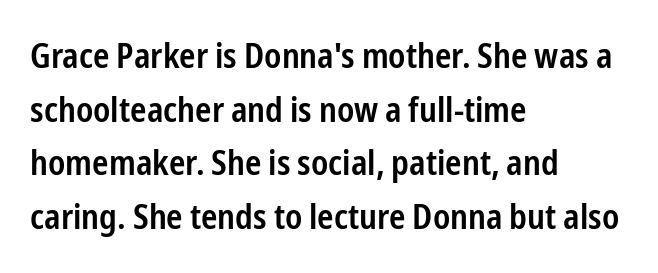
The image shows 35 px semibold, condensed sans-serif type, upright; set left-aligned, normal line spacing (1.53x), normal letter spacing, not underlined; low stroke contrast and a medium x-height.
